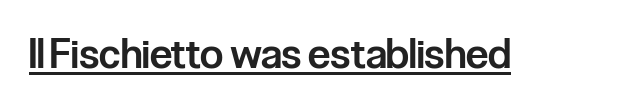
{"serif": "no", "italic": "no", "bold": "semi", "weight": "semibold", "width": "condensed", "stroke_contrast": "low", "x_height": "medium", "monospaced": "no", "underline": "yes", "letter_spacing": "normal", "letter_spacing_em": 0.0, "glyph_px": 41}
